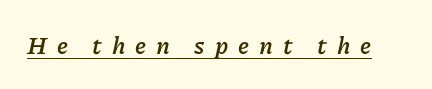
Each line of the rendering has a horizontal stroke beneath the glyphs. Observe the wide spacing: letters keep a clear distance from each other. Style check: oblique. The typesetting leans heavy: a genuine bold.
